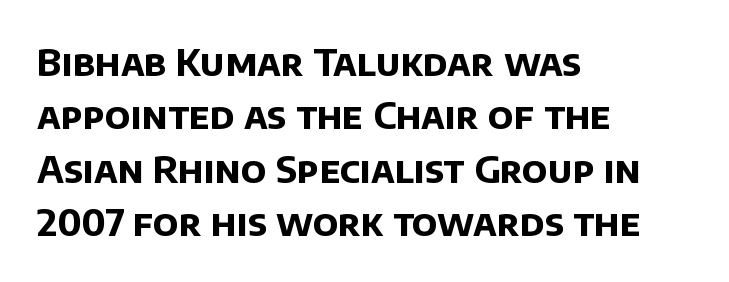
Is there much room between lines? A standard amount, neither cramped nor airy. You'd pick this weight for a headline — it's a proper bold. The zone under the glyphs is completely vacant. Do the characters align in a grid? No, the font is proportional. This sample uses plain, unmodified letter spacing.
